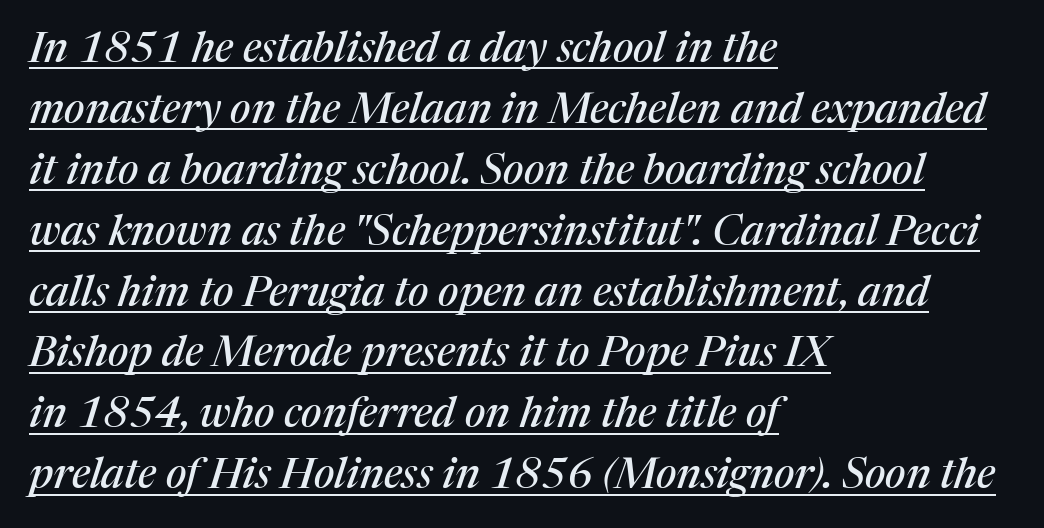
The image shows 42 px serif type, italic (leaning right); set left-aligned, normal line spacing (1.45x), normal letter spacing, underlined; medium stroke contrast and a medium x-height.
